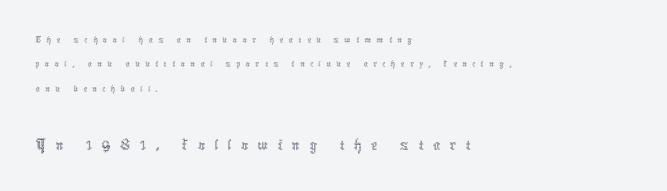
{"italic": "no", "bold": "no", "weight": "thin", "width": "condensed", "x_height": "medium", "monospaced": "no", "underline": "no", "align": "left", "line_spacing_ratio": 1.16, "letter_spacing": "wide", "letter_spacing_em": 0.26, "larger_block": "second", "size_ratio": 1.71, "glyph_px": 36}
